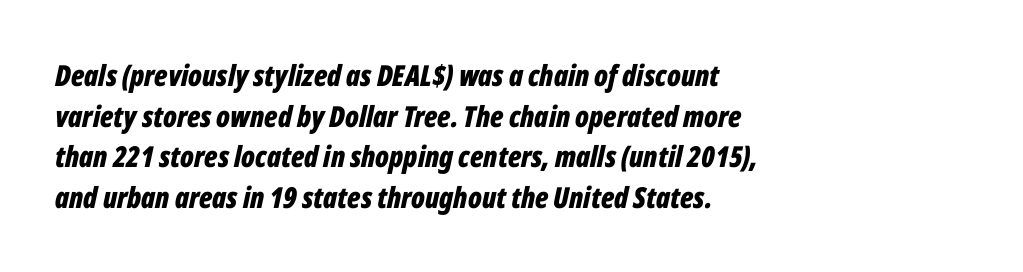
A student would call this left alignment; a typographer would say flush left, rag right. Nobody drew a line under any word here. Weight check: bold — yes, fully. A typesetter would call this zero additional tracking. You could not count columns in this text — the font is proportionally spaced.
